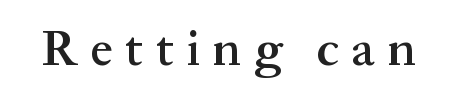
The image shows 50 px semibold serif type, upright; set unusually wide letter spacing (+0.25 em), not underlined; medium stroke contrast and a medium x-height.
